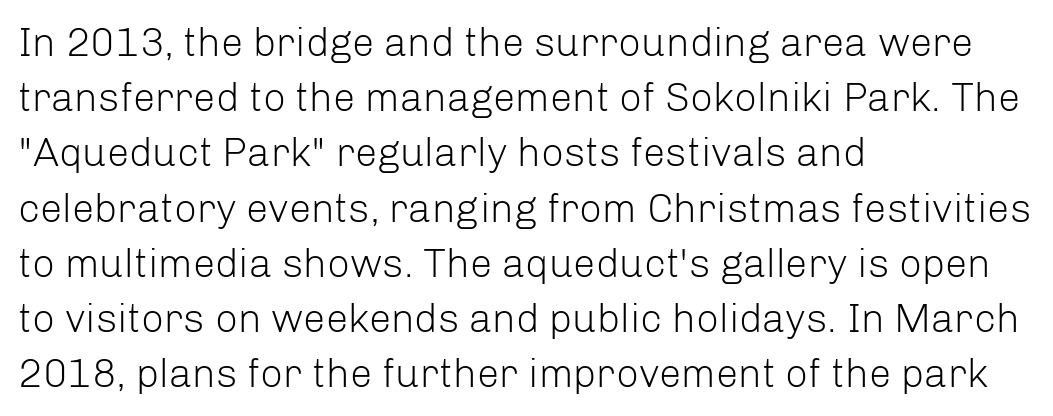
The image shows 40 px light sans-serif type, upright; set left-aligned, normal line spacing (1.38x), normal letter spacing, not underlined; low stroke contrast and a medium x-height.
